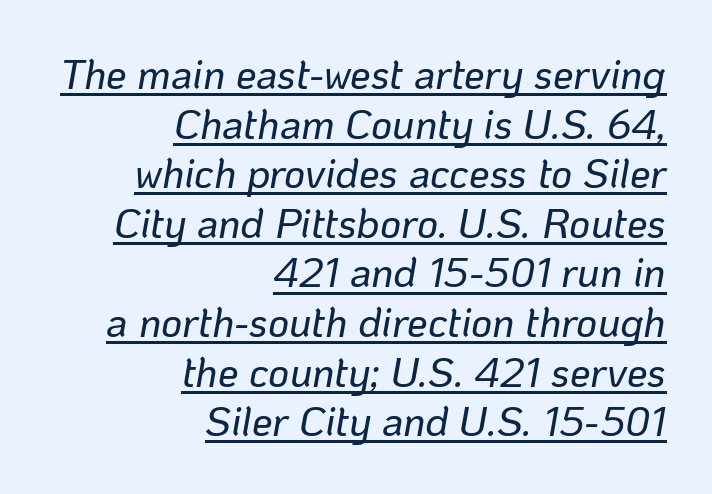
This sample carries an underscore along the baseline area. Note the varied advance widths — an 'i' is clearly narrower than an 'm'. The passage shown leans; its letterforms are oblique. The letterforms sit shoulder to shoulder at normal distance. A flush-right, rag-left setting is used for this passage.
